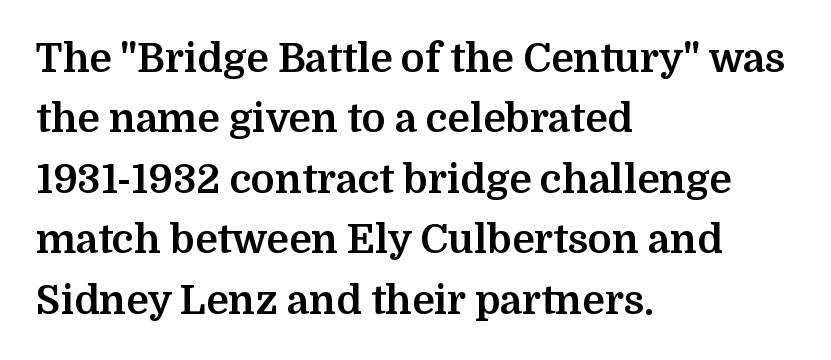
Q: Is the text bold? A: Yes.
Q: Is the text italic (slanted)? A: No, it is upright.
Q: Is the typeface a serif or a sans-serif typeface? A: Serif.
Q: Is the text underlined? A: No.
Q: How is the paragraph aligned? A: Left-aligned.
Q: Is the spacing between letters normal or unusually wide? A: Normal.
Q: Is the spacing between lines tight, normal or loose? A: Normal.
Q: Width (condensed, normal, or wide)? A: Normal.
Q: Stroke contrast? A: Medium.
Q: x-height? A: Medium.
Q: Monospaced? A: No.
